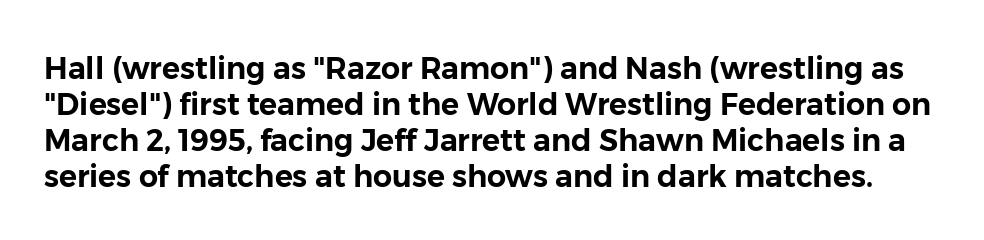
The image shows 30 px sans-serif type, upright; set line spacing 1.2x, normal letter spacing, not underlined; low stroke contrast and a medium x-height.
